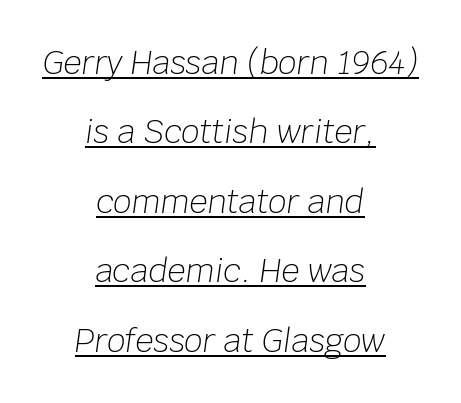
Italic: yes, the glyphs are oblique. Caption: multi-line text, centered on the measure. Varying glyph widths throughout — classic text-font behaviour. The cut favours lightness, reaching ordinary text weight at its darkest. The line-height multiplier appears high, well above default. There is no visible air inserted between adjacent glyphs.
